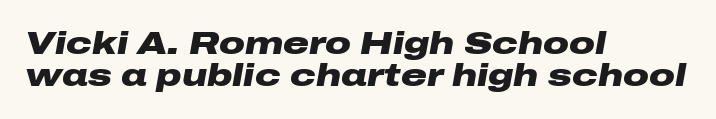
A bare baseline throughout the passage. The paragraph has a hard left edge and a soft right edge. Strong, thick strokes mark this as bold type. Between one letter and the next there's only the usual sliver of space. It's the slanting kind of type.
